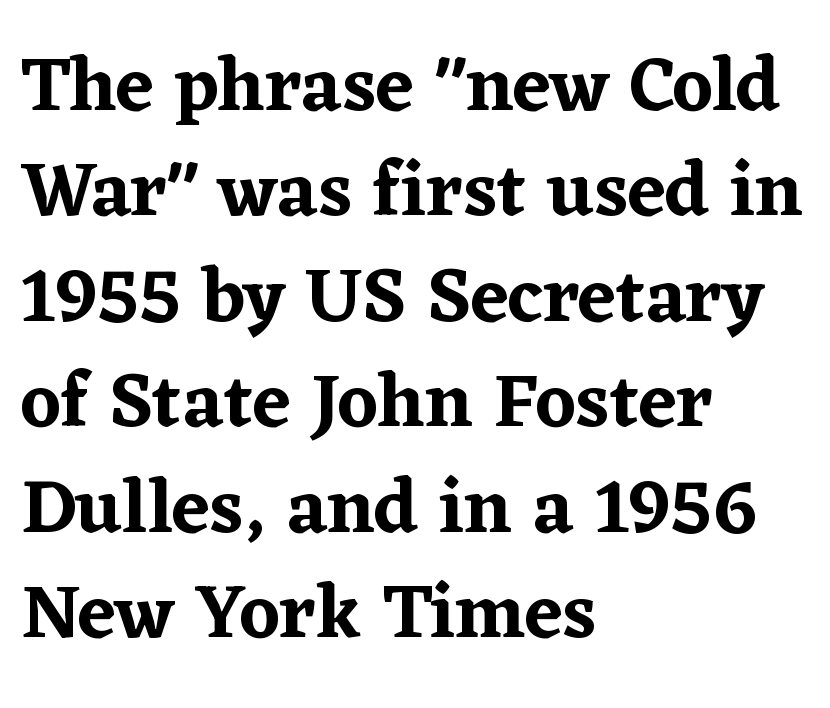
{"serif": "yes", "italic": "no", "width": "normal", "stroke_contrast": "low", "x_height": "medium", "monospaced": "no", "underline": "no", "align": "left", "line_spacing": "normal", "line_spacing_ratio": 1.37, "letter_spacing": "normal", "letter_spacing_em": 0.0, "glyph_px": 77}
